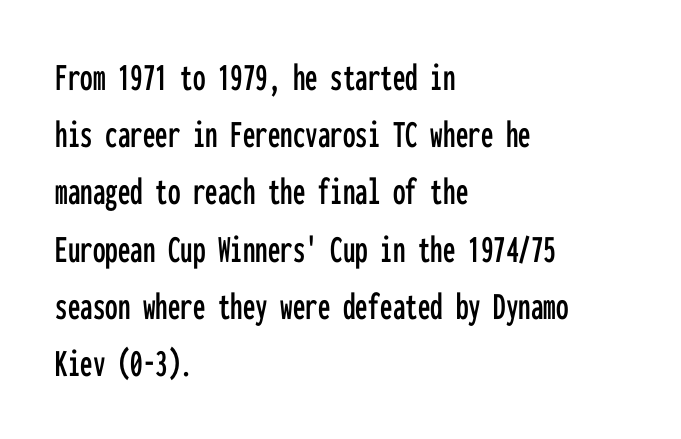
Q: Is the text italic (slanted)? A: No, it is upright.
Q: Is the typeface a serif or a sans-serif typeface? A: Sans-serif.
Q: Is the text underlined? A: No.
Q: How is the paragraph aligned? A: Left-aligned.
Q: Is the spacing between letters normal or unusually wide? A: Normal.
Q: Is the spacing between lines tight, normal or loose? A: Normal.
Q: Width (condensed, normal, or wide)? A: Condensed.
Q: Stroke contrast? A: Low.
Q: x-height? A: Medium.
Q: Monospaced? A: Yes.
